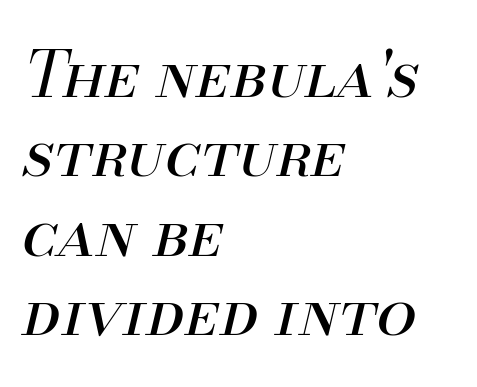
Proportional: the letters do not fall into vertical columns. Decoration check: the copy has no underline. The letters are slanted; this is an italic face. Leftover space on each line is placed entirely after the last word.
